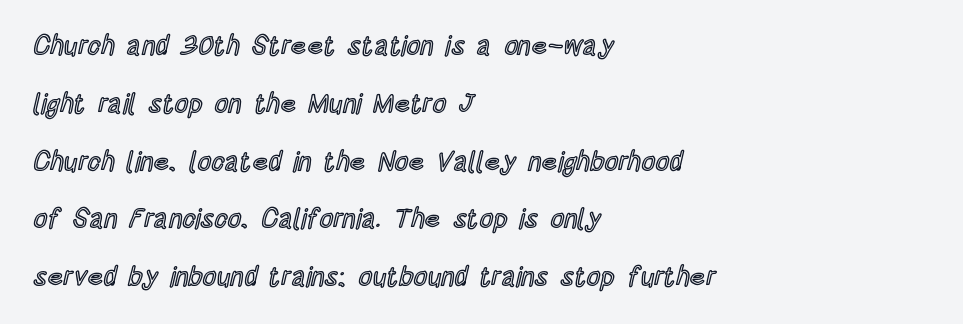
The image shows 27 px text type; set left-aligned, loose line spacing (2.14x), normal letter spacing, not underlined.
